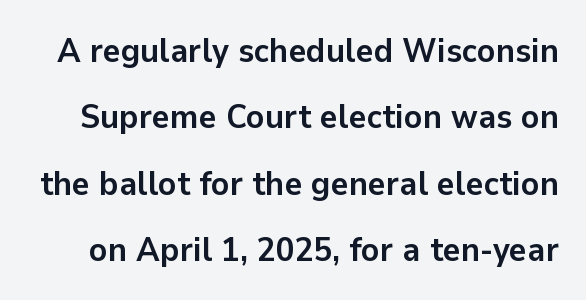
Characters remain perfectly vertical along every line. The font family rendered here belongs to the sans-serif group. Letter spacing: default. Here the designer chose a conventional face with non-uniform glyph widths.
